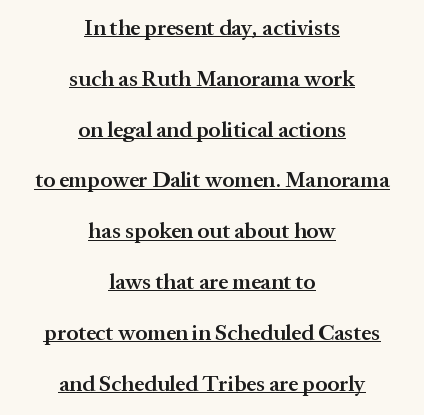
Q: Is the text bold? A: Semi-bold.
Q: Is the text italic (slanted)? A: No, it is upright.
Q: Is the text underlined? A: Yes.
Q: How is the paragraph aligned? A: Centered.
Q: Is the spacing between letters normal or unusually wide? A: Normal.
Q: Is the spacing between lines tight, normal or loose? A: Loose.
